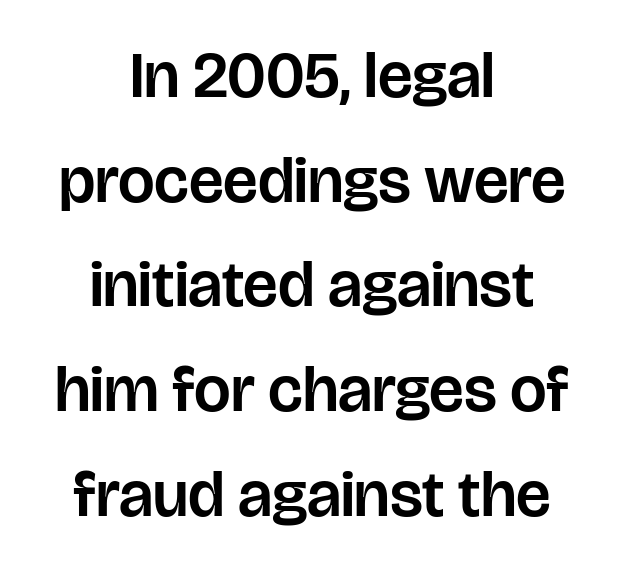
The image shows 65 px sans-serif type, upright; set centered, normal line spacing (1.61x), normal letter spacing, not underlined; low stroke contrast and a large x-height.
